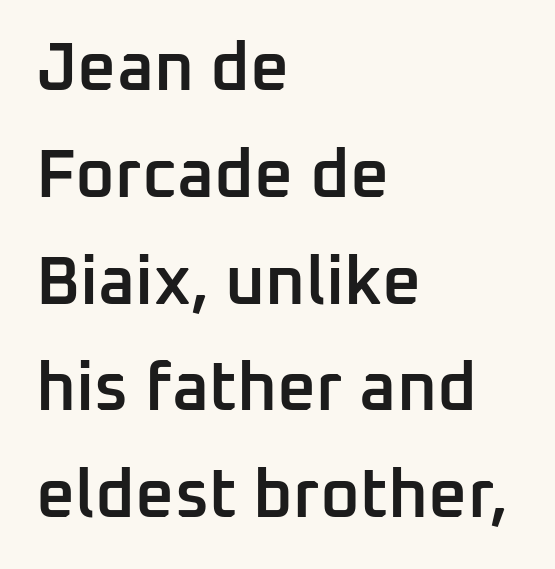
Q: Is the text bold? A: Semi-bold.
Q: Is the text italic (slanted)? A: No, it is upright.
Q: Is the typeface a serif or a sans-serif typeface? A: Sans-serif.
Q: Is the text underlined? A: No.
Q: How is the paragraph aligned? A: Left-aligned.
Q: Is the spacing between letters normal or unusually wide? A: Normal.
Q: Is the spacing between lines tight, normal or loose? A: Normal.
Q: Width (condensed, normal, or wide)? A: Normal.
Q: Stroke contrast? A: Low.
Q: x-height? A: Medium.
Q: Monospaced? A: No.
